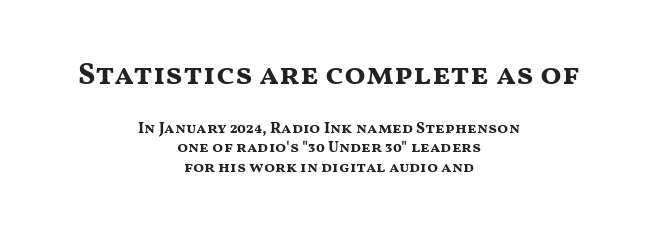
Q: Is the text bold? A: Yes.
Q: Is the text italic (slanted)? A: No, it is upright.
Q: Is the typeface a serif or a sans-serif typeface? A: Sans-serif.
Q: Is the text underlined? A: No.
Q: How is the paragraph aligned? A: Centered.
Q: Is the spacing between letters normal or unusually wide? A: Normal.
Q: Which block of text is set in a larger size, the first (top) or the second (bottom)? A: The first (top) one.
Q: Width (condensed, normal, or wide)? A: Wide.
Q: Stroke contrast? A: Medium.
Q: x-height? A: Medium.
Q: Monospaced? A: No.
